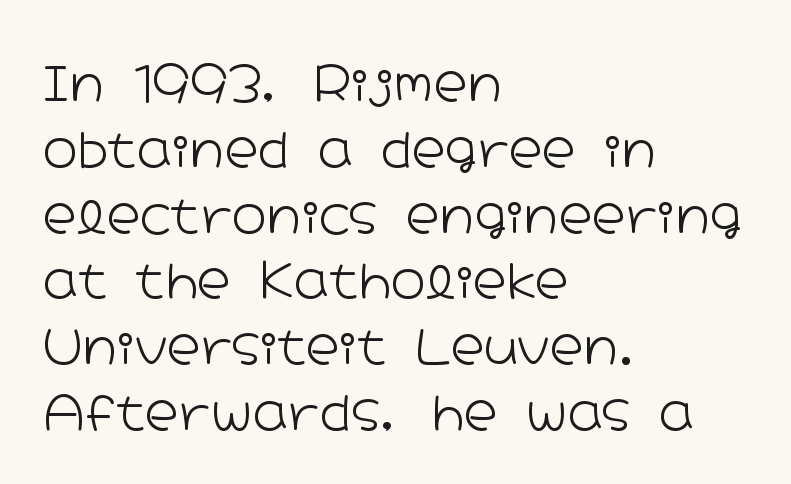
The image shows 47 px light, wide sans-serif type, upright; set left-aligned, normal line spacing (1.4x), normal letter spacing, not underlined; low stroke contrast and a medium x-height.
